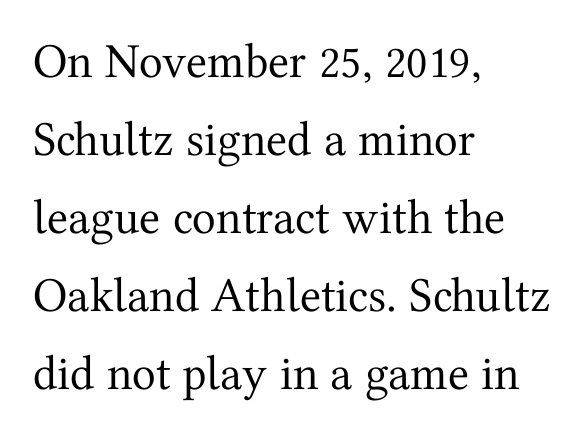
{"serif": "yes", "italic": "no", "bold": "no", "weight": "regular", "width": "normal", "stroke_contrast": "medium", "x_height": "medium", "monospaced": "no", "underline": "no", "align": "left", "line_spacing": "normal", "line_spacing_ratio": 1.59, "letter_spacing": "normal", "letter_spacing_em": 0.0, "glyph_px": 49}
